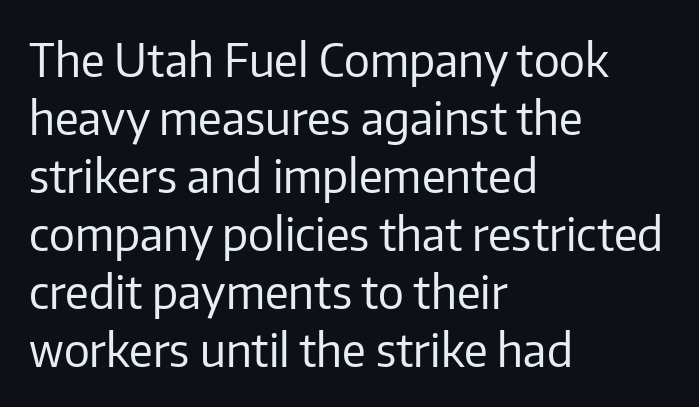
Q: Is the text bold? A: No.
Q: Is the text italic (slanted)? A: No, it is upright.
Q: Is the typeface a serif or a sans-serif typeface? A: Sans-serif.
Q: Is the text underlined? A: No.
Q: How is the paragraph aligned? A: Left-aligned.
Q: Is the spacing between letters normal or unusually wide? A: Normal.
Q: Is the spacing between lines tight, normal or loose? A: Normal.
Q: Width (condensed, normal, or wide)? A: Normal.
Q: Stroke contrast? A: Low.
Q: x-height? A: Medium.
Q: Monospaced? A: No.
